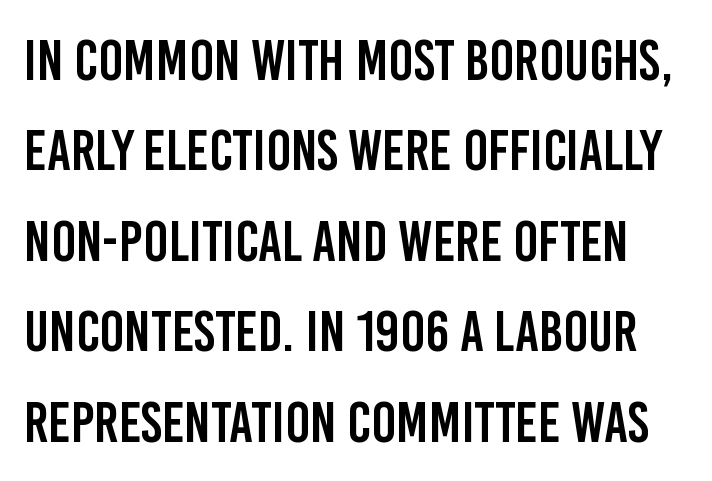
The image shows 58 px condensed sans-serif type, upright; set normal line spacing (1.56x), normal letter spacing, not underlined; low stroke contrast and a large x-height.
